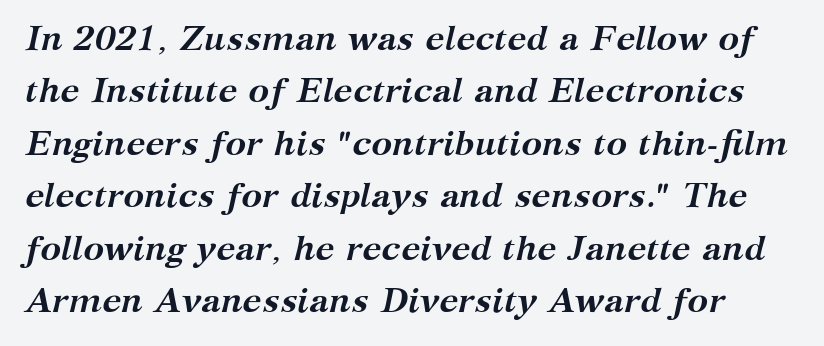
Q: Is the text bold? A: Yes.
Q: Is the text italic (slanted)? A: Yes, it leans right by about 12 degrees.
Q: Is the typeface a serif or a sans-serif typeface? A: Serif.
Q: Is the text underlined? A: No.
Q: Is the spacing between letters normal or unusually wide? A: Normal.
Q: Is the spacing between lines tight, normal or loose? A: Normal.
Q: Width (condensed, normal, or wide)? A: Normal.
Q: Stroke contrast? A: Medium.
Q: x-height? A: Medium.
Q: Monospaced? A: No.
